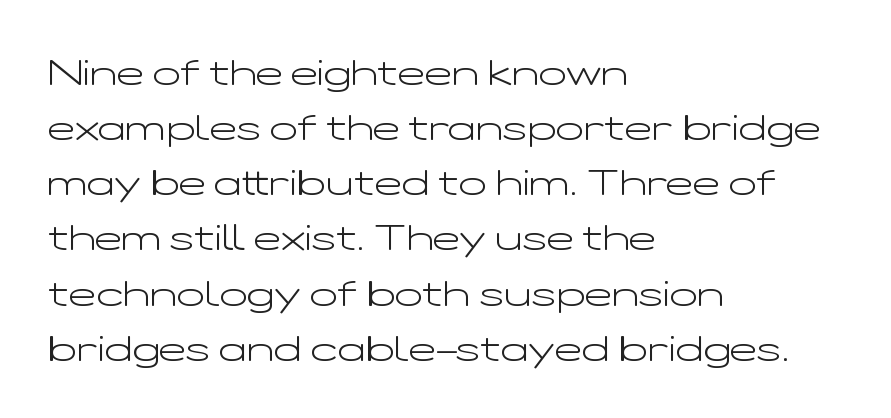
Q: Is the text bold? A: No.
Q: Is the text italic (slanted)? A: No, it is upright.
Q: Is the typeface a serif or a sans-serif typeface? A: Sans-serif.
Q: Is the text underlined? A: No.
Q: How is the paragraph aligned? A: Left-aligned.
Q: Is the spacing between letters normal or unusually wide? A: Normal.
Q: Is the spacing between lines tight, normal or loose? A: Normal.
Q: Width (condensed, normal, or wide)? A: Wide.
Q: Stroke contrast? A: Low.
Q: x-height? A: Medium.
Q: Monospaced? A: No.
